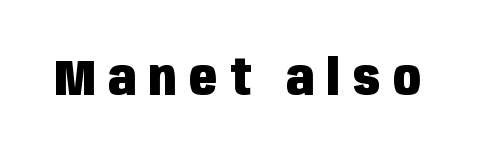
{"serif": "no", "italic": "no", "bold": "yes", "weight": "heavy", "width": "condensed", "stroke_contrast": "low", "x_height": "large", "monospaced": "no", "underline": "no", "letter_spacing": "wide", "letter_spacing_em": 0.26, "glyph_px": 50}
